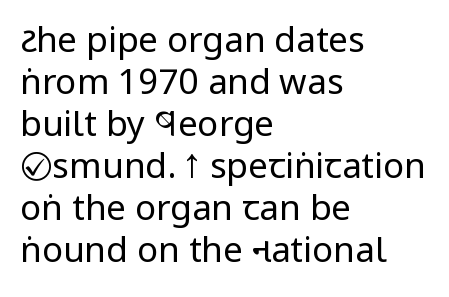
Q: Is the text bold? A: No.
Q: Is the text italic (slanted)? A: No, it is upright.
Q: Is the typeface a serif or a sans-serif typeface? A: Sans-serif.
Q: Is the text underlined? A: No.
Q: How is the paragraph aligned? A: Left-aligned.
Q: Is the spacing between letters normal or unusually wide? A: Normal.
Q: Width (condensed, normal, or wide)? A: Condensed.
Q: Stroke contrast? A: Low.
Q: x-height? A: Large.
Q: Monospaced? A: No.
